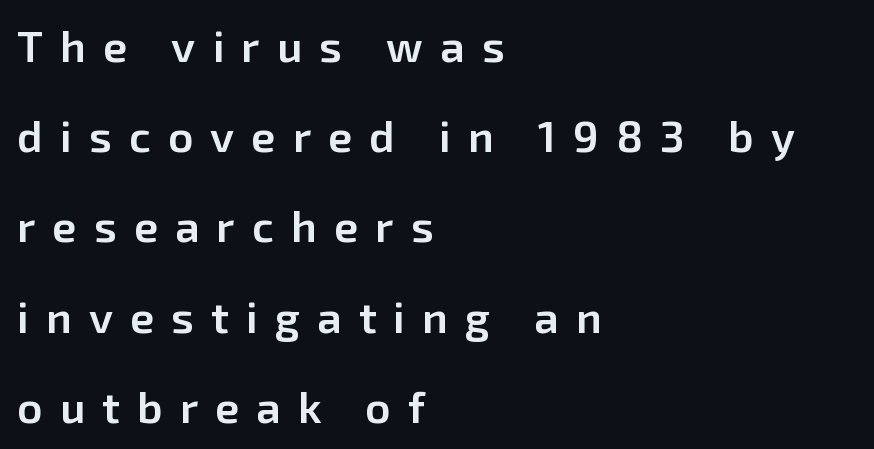
{"serif": "no", "italic": "no", "bold": "semi", "weight": "semibold", "width": "normal", "stroke_contrast": "low", "x_height": "medium", "monospaced": "no", "underline": "no", "align": "left", "line_spacing": "loose", "line_spacing_ratio": 2.05, "letter_spacing": "wide", "letter_spacing_em": 0.39, "glyph_px": 44}
